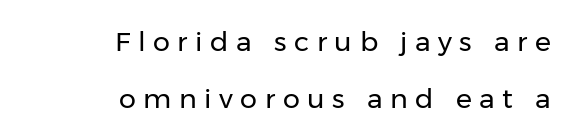
{"italic": "no", "bold": "no", "underline": "no", "align": "right", "line_spacing": "loose", "line_spacing_ratio": 2.1, "letter_spacing": "wide", "letter_spacing_em": 0.28, "glyph_px": 27}
